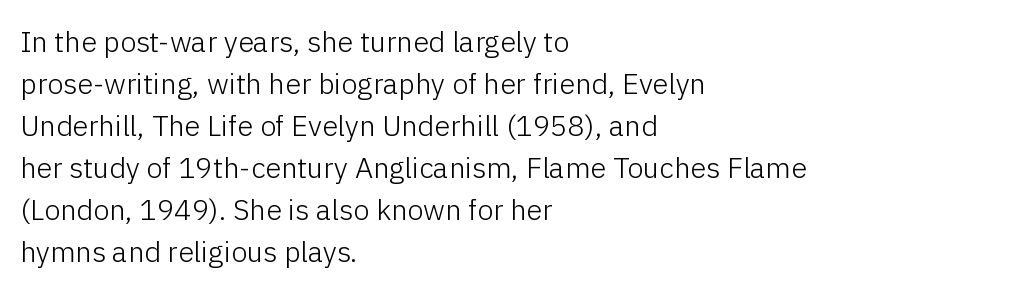
{"serif": "no", "italic": "no", "bold": "no", "weight": "light", "width": "normal", "stroke_contrast": "low", "x_height": "medium", "monospaced": "no", "underline": "no", "align": "left", "line_spacing": "normal", "line_spacing_ratio": 1.45, "letter_spacing": "normal", "letter_spacing_em": 0.0, "glyph_px": 29}
